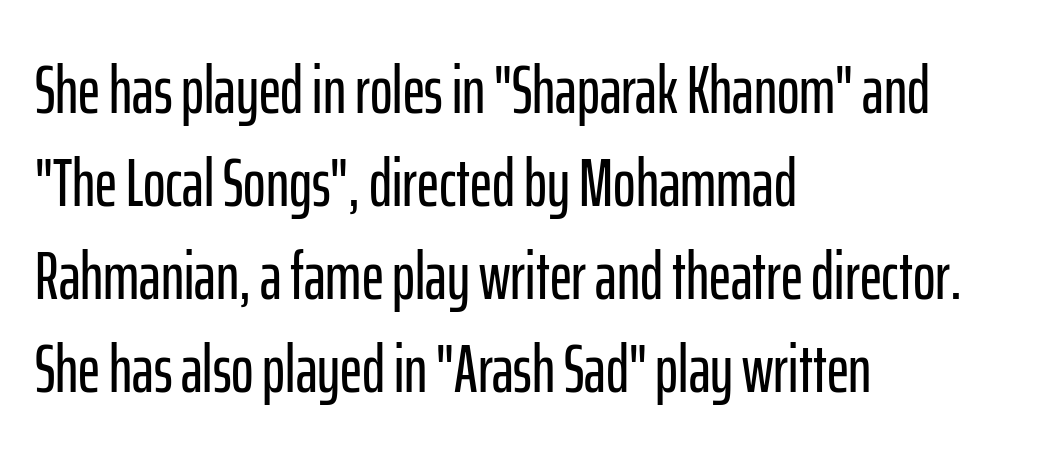
{"serif": "no", "italic": "no", "width": "condensed", "stroke_contrast": "low", "x_height": "medium", "monospaced": "no", "underline": "no", "align": "left", "line_spacing": "normal", "line_spacing_ratio": 1.37, "letter_spacing": "normal", "letter_spacing_em": 0.0, "glyph_px": 68}
